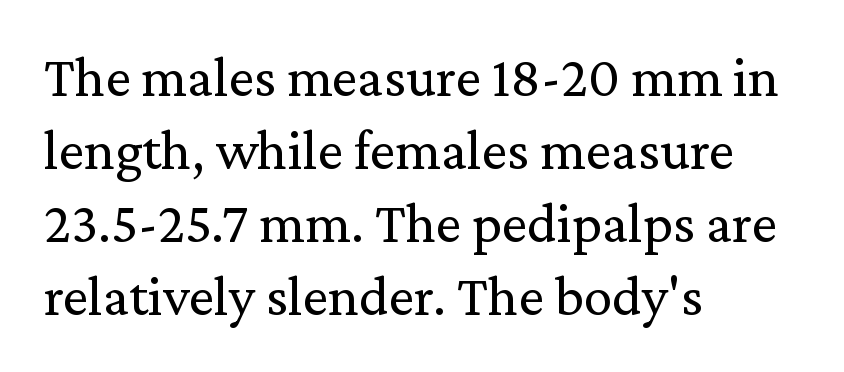
The image shows 57 px regular-weight serif type, upright; set left-aligned, normal line spacing (1.28x), normal letter spacing, not underlined; medium stroke contrast and a medium x-height.
